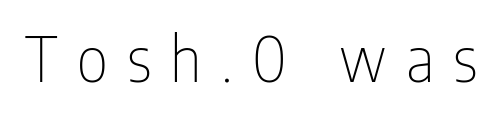
{"serif": "no", "italic": "no", "bold": "no", "weight": "thin", "width": "condensed", "stroke_contrast": "low", "x_height": "medium", "monospaced": "no", "underline": "no", "letter_spacing": "wide", "letter_spacing_em": 0.31, "glyph_px": 62}
